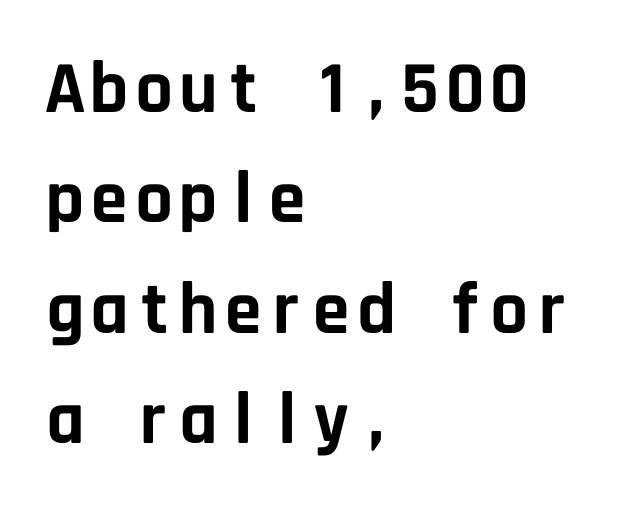
Every row of glyphs begins at an identical x-position on the left. Each row of text sits above clean, open space. Inter-character spacing is left at the font's built-in metrics. Serif or sans? Sans — the stroke terminals are bare.
